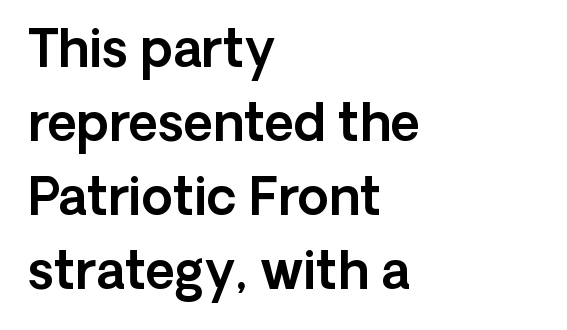
The passage shown has conventional tracking throughout. This sample uses an upright cut, with every glyph sitting square on the baseline. The passage shown is typeset with a sans-serif family. The space beneath each line is pristine and unruled. Note the varied advance widths — an 'i' is clearly narrower than an 'm'. The block of text has a typical density, with ordinary space between rows.
